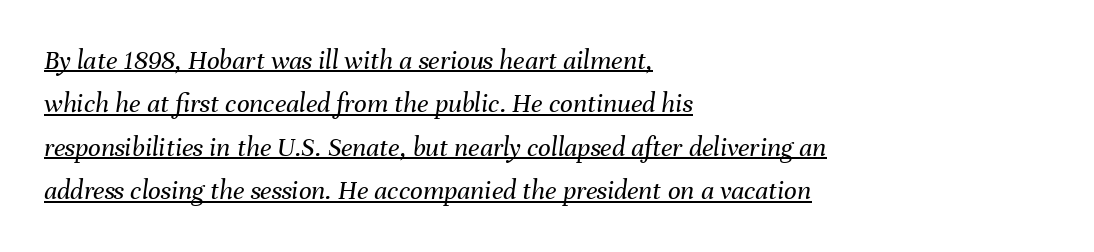
{"italic": "yes", "lean": "right", "slant_degrees": 8, "bold": "no", "weight": "regular", "width": "normal", "stroke_contrast": "medium", "x_height": "medium", "monospaced": "no", "underline": "yes", "align": "left", "line_spacing": "normal", "line_spacing_ratio": 1.55, "letter_spacing": "normal", "letter_spacing_em": 0.0, "glyph_px": 28}
